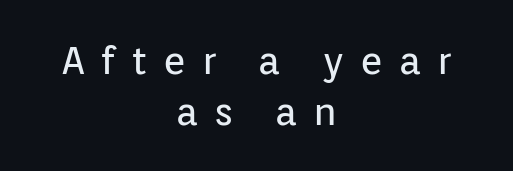
Look at the bottom of the vertical strokes: they stop flat, with no serifs. A typesetter would call this proportional, since set widths differ per character. No letter is thick-stroked: the sample isn't bold. Unlike italic type, these characters show no tilt at all. The specimen omits any rule beneath the text block's lines.
